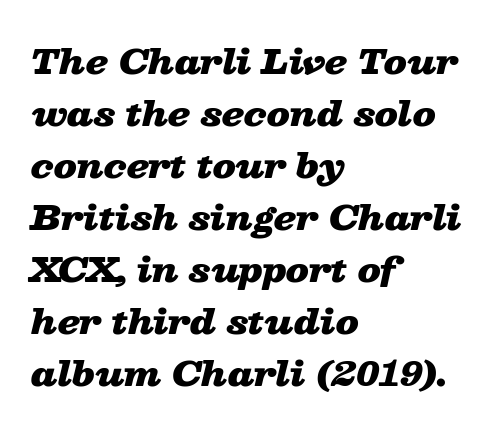
Where is the straight margin? On the left. A typesetter would mark this as italic. Compared with typical body copy, the letter spacing here is the same. Rule under the text: the space is simply empty. If you measured baseline to baseline, you'd find a middling distance. Looks like regular typesetting: each glyph gets only the width it needs.
